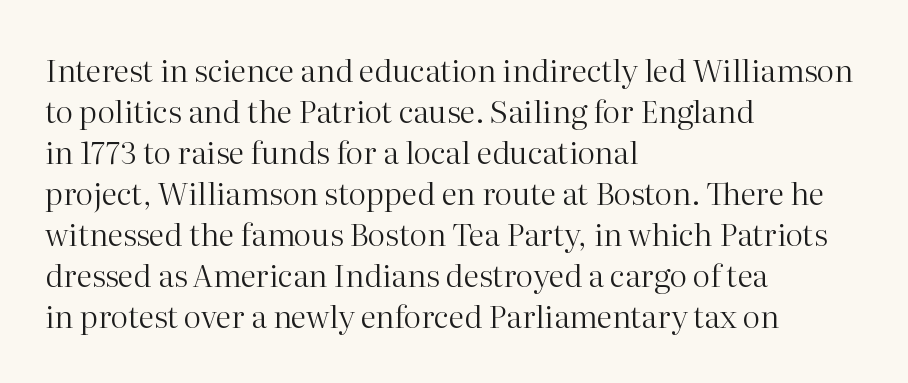
The image shows 31 px regular-weight serif type, upright; set left-aligned, normal line spacing (1.32x), normal letter spacing, not underlined; high stroke contrast and a medium x-height.
